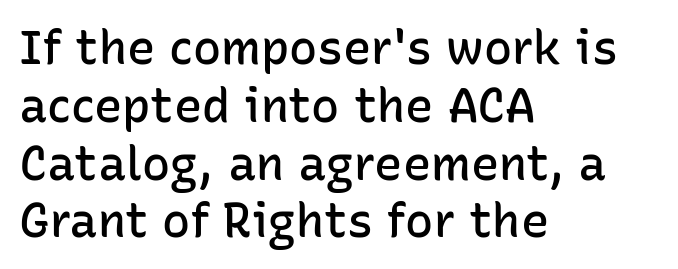
The image shows 47 px semibold sans-serif type, upright; set left-aligned, line spacing 1.23x, normal letter spacing, not underlined; low stroke contrast and a medium x-height.
